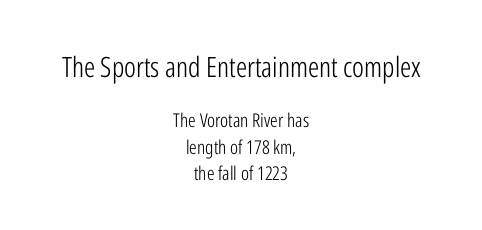
{"serif": "no", "italic": "no", "bold": "no", "weight": "light", "width": "condensed", "stroke_contrast": "low", "x_height": "medium", "monospaced": "no", "underline": "no", "align": "center", "line_spacing": "normal", "line_spacing_ratio": 1.39, "letter_spacing": "normal", "letter_spacing_em": 0.0, "larger_block": "first", "size_ratio": 1.47, "glyph_px": 28}
